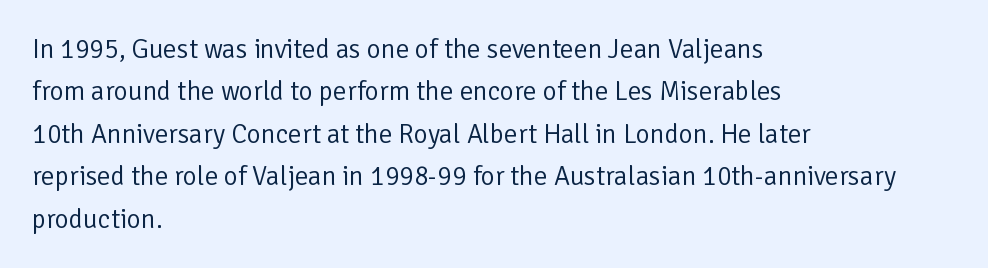
{"italic": "no", "bold": "no", "underline": "no", "align": "left", "line_spacing": "normal", "line_spacing_ratio": 1.57, "letter_spacing": "normal", "letter_spacing_em": 0.0, "glyph_px": 27}
